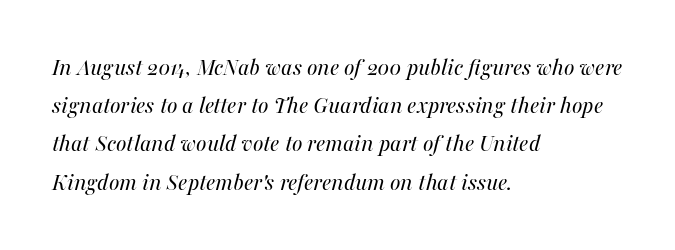
Q: Is the text bold? A: No.
Q: Is the text italic (slanted)? A: Yes, it leans right by about 16 degrees.
Q: Is the text underlined? A: No.
Q: How is the paragraph aligned? A: Left-aligned.
Q: Is the spacing between letters normal or unusually wide? A: Normal.
Q: Is the spacing between lines tight, normal or loose? A: Normal.
